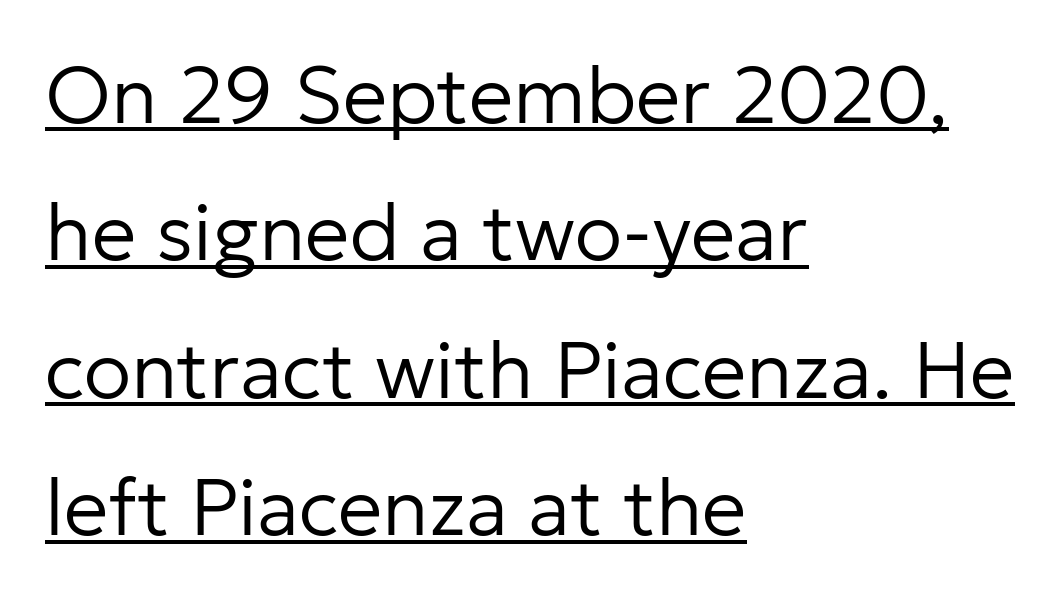
{"serif": "no", "italic": "no", "bold": "no", "weight": "regular", "width": "normal", "stroke_contrast": "low", "x_height": "medium", "monospaced": "no", "underline": "yes", "align": "left", "line_spacing_ratio": 1.74, "letter_spacing": "normal", "letter_spacing_em": 0.0, "glyph_px": 79}
